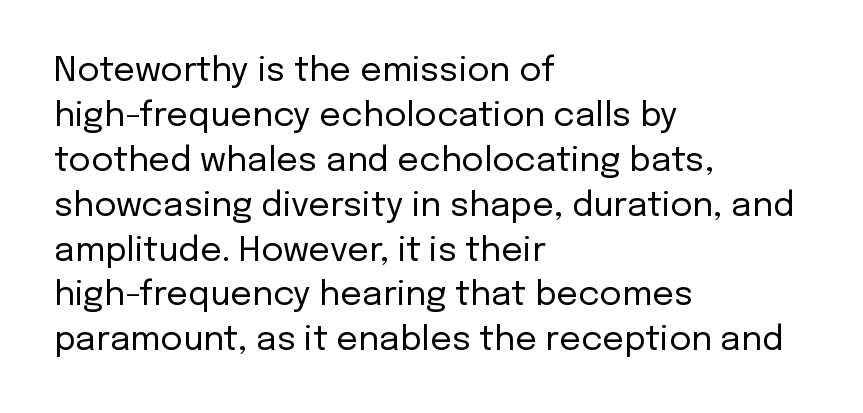
Q: Is the text bold? A: No.
Q: Is the text italic (slanted)? A: No, it is upright.
Q: Is the typeface a serif or a sans-serif typeface? A: Sans-serif.
Q: Is the text underlined? A: No.
Q: How is the paragraph aligned? A: Left-aligned.
Q: Is the spacing between letters normal or unusually wide? A: Normal.
Q: Is the spacing between lines tight, normal or loose? A: Normal.
Q: Width (condensed, normal, or wide)? A: Normal.
Q: Stroke contrast? A: Low.
Q: x-height? A: Medium.
Q: Monospaced? A: No.
